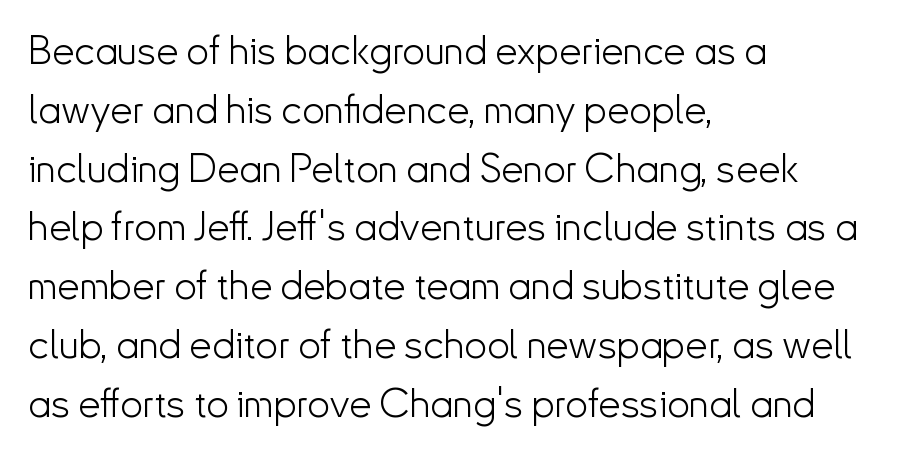
Q: Is the text bold? A: No.
Q: Is the text italic (slanted)? A: No, it is upright.
Q: Is the typeface a serif or a sans-serif typeface? A: Sans-serif.
Q: Is the text underlined? A: No.
Q: How is the paragraph aligned? A: Left-aligned.
Q: Is the spacing between letters normal or unusually wide? A: Normal.
Q: Is the spacing between lines tight, normal or loose? A: Normal.
Q: Width (condensed, normal, or wide)? A: Normal.
Q: Stroke contrast? A: Low.
Q: x-height? A: Small.
Q: Monospaced? A: No.
